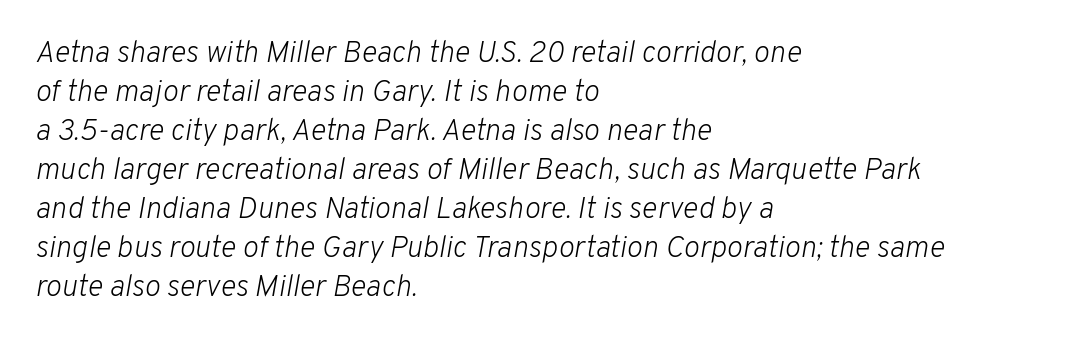
Q: Is the text bold? A: No.
Q: Is the text italic (slanted)? A: Yes, it leans right by about 10 degrees.
Q: Is the text underlined? A: No.
Q: How is the paragraph aligned? A: Left-aligned.
Q: Is the spacing between letters normal or unusually wide? A: Normal.
Q: Is the spacing between lines tight, normal or loose? A: Normal.
Q: Width (condensed, normal, or wide)? A: Normal.
Q: Stroke contrast? A: Low.
Q: x-height? A: Medium.
Q: Monospaced? A: No.
